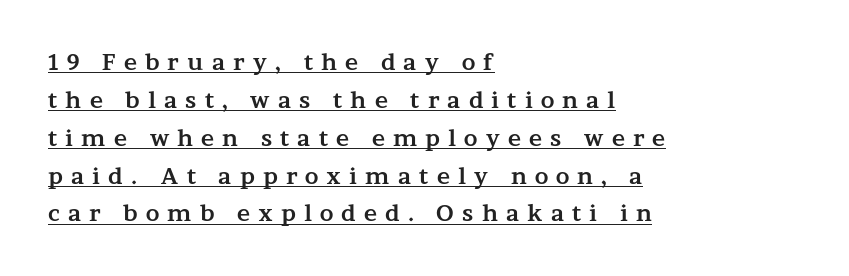
Its strokes are broad and dark, the hallmark of bold type. Notice how the stems are strictly vertical — no italics here. Horizontally, the lines are justified to the leading edge only. Compared with undecorated copy, this sample adds a rule below the words. This sample uses expanded letter spacing, leaving extra air between glyphs.
